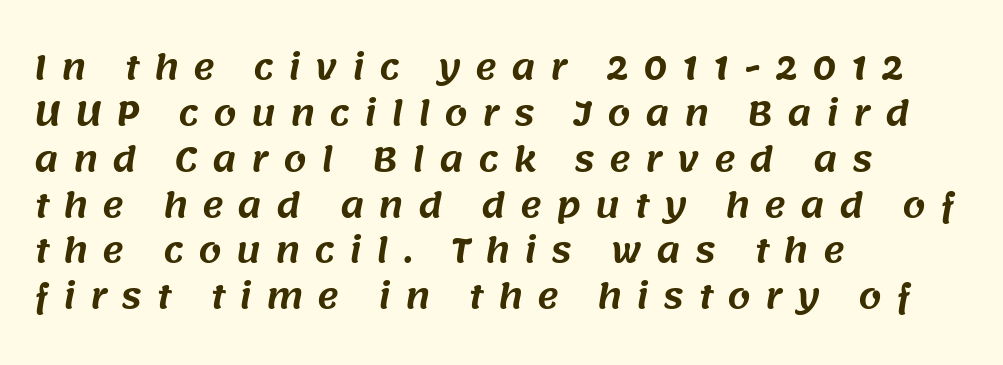
Each line starts at the same left margin while the right side varies. The space directly below the letters is spotless. Leading: standard. The face used here is proportionally spaced, like ordinary book or web type.
